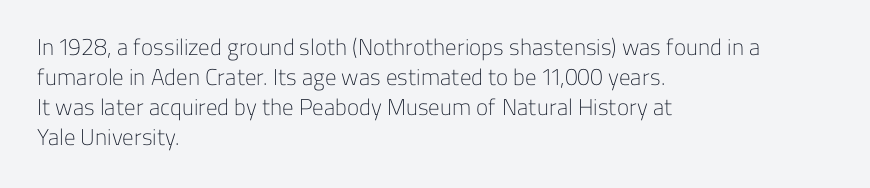
Q: Is the text bold? A: No.
Q: Is the text italic (slanted)? A: No, it is upright.
Q: Is the text underlined? A: No.
Q: How is the paragraph aligned? A: Left-aligned.
Q: Is the spacing between letters normal or unusually wide? A: Normal.
Q: Is the spacing between lines tight, normal or loose? A: Normal.
